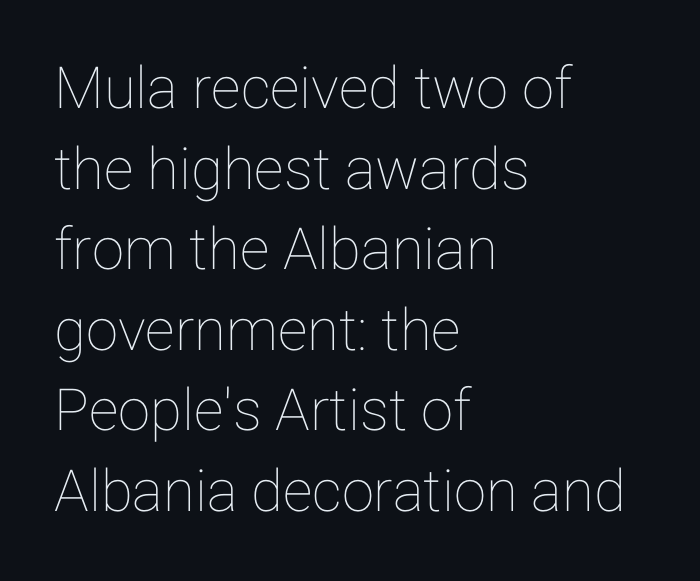
Q: Is the text italic (slanted)? A: No, it is upright.
Q: Is the text underlined? A: No.
Q: How is the paragraph aligned? A: Left-aligned.
Q: Is the spacing between letters normal or unusually wide? A: Normal.
Q: Is the spacing between lines tight, normal or loose? A: Normal.
Q: Width (condensed, normal, or wide)? A: Normal.
Q: Stroke contrast? A: Low.
Q: x-height? A: Medium.
Q: Monospaced? A: No.
